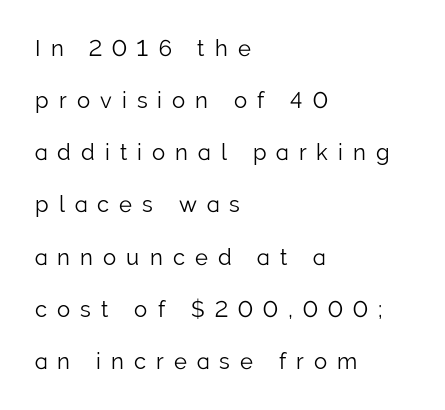
This is roman type, the default non-slanted kind. Alignment: flush left. The tracking jumps out immediately: characters are airy and widely separated. Horizontal bands of white between lines are thick stripes. Clear beneath every line of the passage.
